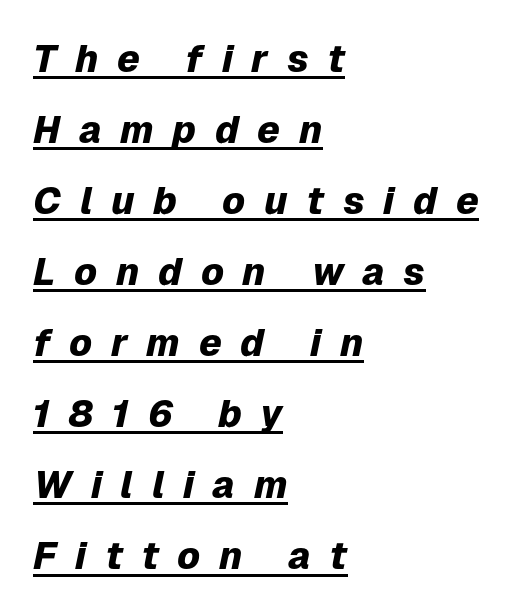
Q: Is the text bold? A: Yes.
Q: Is the text italic (slanted)? A: Yes, it leans right by about 12 degrees.
Q: Is the text underlined? A: Yes.
Q: How is the paragraph aligned? A: Left-aligned.
Q: Is the spacing between letters normal or unusually wide? A: Unusually wide.
Q: Width (condensed, normal, or wide)? A: Normal.
Q: Stroke contrast? A: Low.
Q: x-height? A: Medium.
Q: Monospaced? A: No.
